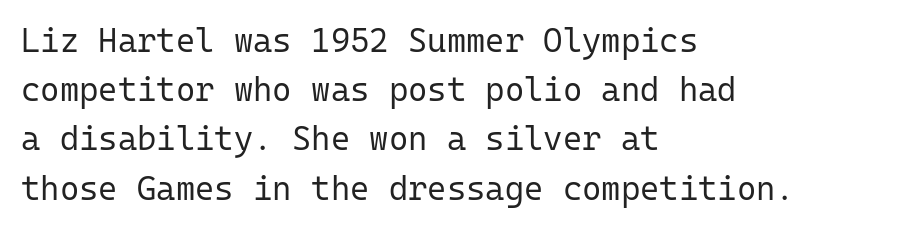
Line beginnings align vertically; line endings do not. Think of a typewriter: that constant character pitch is what you see here. A typesetter would mark this as roman, not italic. Unlike a traditional serif, this face leaves its strokes unadorned.
